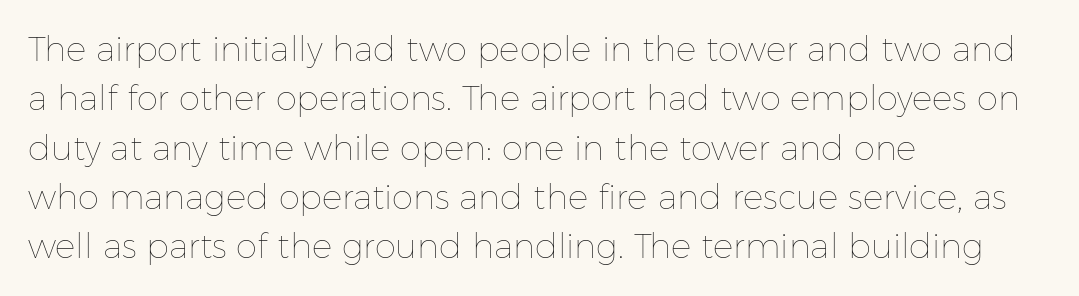
Italic? Not at all — the glyphs are vertical. This sample has the flowing, uneven cadence of proportional lettering. The strokes carry an ordinary text weight at most. A normal amount of white space separates one row of letters from the next. Only glyphs here, with clear space below each row. Words appear dense and cohesive because spacing is normal.
